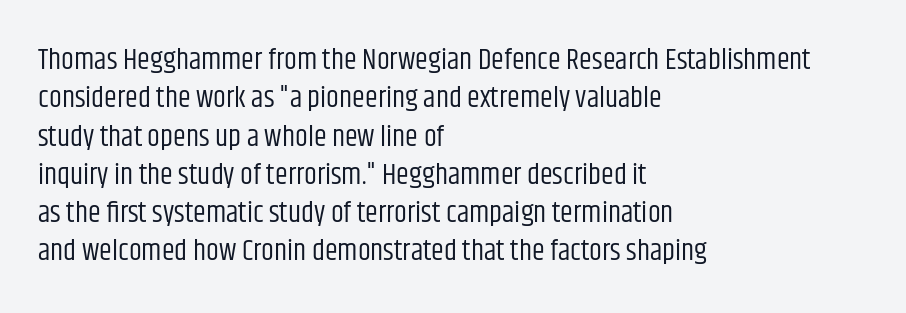
Q: Is the text bold? A: No.
Q: Is the text italic (slanted)? A: No, it is upright.
Q: Is the typeface a serif or a sans-serif typeface? A: Sans-serif.
Q: Is the text underlined? A: No.
Q: How is the paragraph aligned? A: Left-aligned.
Q: Is the spacing between letters normal or unusually wide? A: Normal.
Q: Is the spacing between lines tight, normal or loose? A: Normal.
Q: Width (condensed, normal, or wide)? A: Condensed.
Q: Stroke contrast? A: Low.
Q: x-height? A: Large.
Q: Monospaced? A: No.
